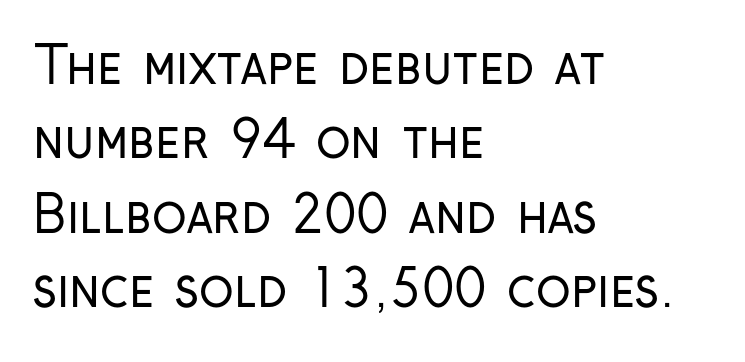
Q: Is the text bold? A: No.
Q: Is the text italic (slanted)? A: No, it is upright.
Q: Is the typeface a serif or a sans-serif typeface? A: Sans-serif.
Q: Is the text underlined? A: No.
Q: How is the paragraph aligned? A: Left-aligned.
Q: Is the spacing between letters normal or unusually wide? A: Normal.
Q: Is the spacing between lines tight, normal or loose? A: Normal.
Q: Width (condensed, normal, or wide)? A: Condensed.
Q: Stroke contrast? A: Low.
Q: x-height? A: Medium.
Q: Monospaced? A: No.
